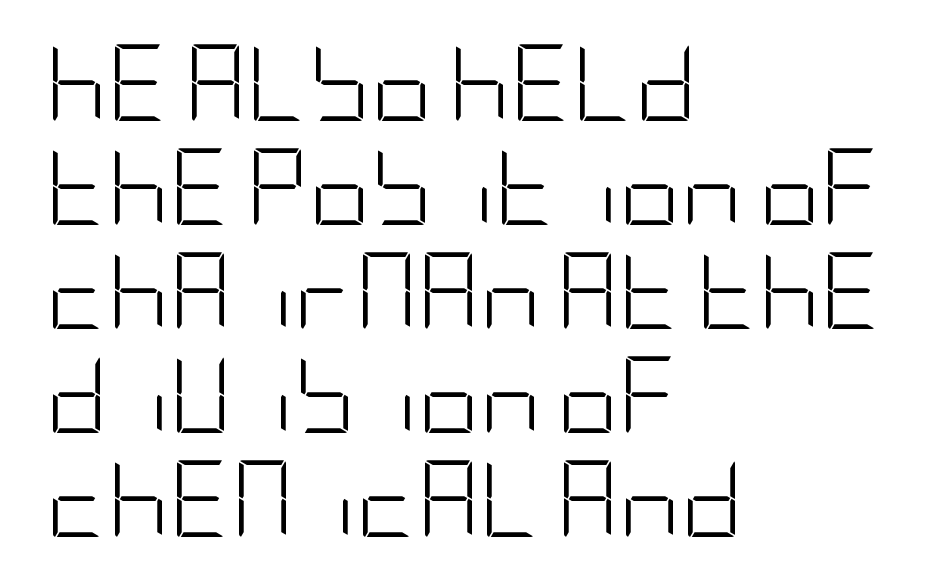
{"serif": "no", "italic": "no", "bold": "no", "weight": "light", "width": "condensed", "stroke_contrast": "low", "x_height": "large", "underline": "no", "align": "left", "line_spacing": "normal", "line_spacing_ratio": 1.37, "letter_spacing": "normal", "letter_spacing_em": 0.0, "glyph_px": 76}
